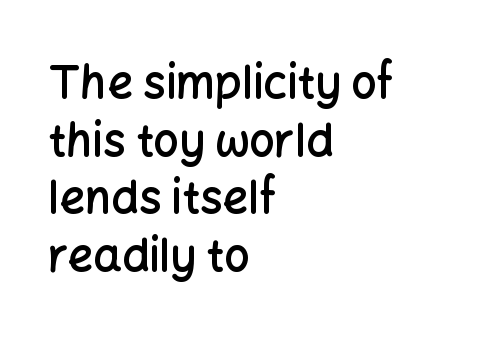
{"serif": "no", "italic": "no", "bold": "semi", "weight": "semibold", "width": "normal", "stroke_contrast": "low", "x_height": "medium", "monospaced": "no", "underline": "no", "align": "left", "line_spacing": "normal", "line_spacing_ratio": 1.28, "letter_spacing": "normal", "letter_spacing_em": 0.0, "glyph_px": 45}
